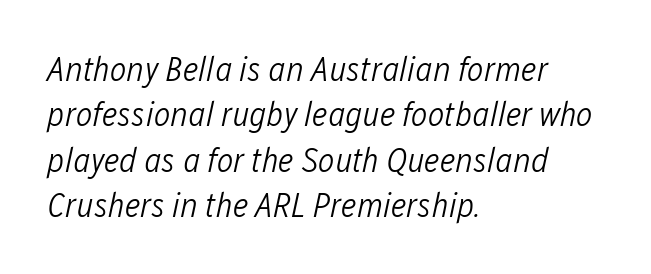
Q: Is the text bold? A: No.
Q: Is the text italic (slanted)? A: Yes, it leans right by about 12 degrees.
Q: Is the text underlined? A: No.
Q: How is the paragraph aligned? A: Left-aligned.
Q: Is the spacing between letters normal or unusually wide? A: Normal.
Q: Is the spacing between lines tight, normal or loose? A: Normal.
Q: Width (condensed, normal, or wide)? A: Condensed.
Q: Stroke contrast? A: Low.
Q: x-height? A: Medium.
Q: Monospaced? A: No.
